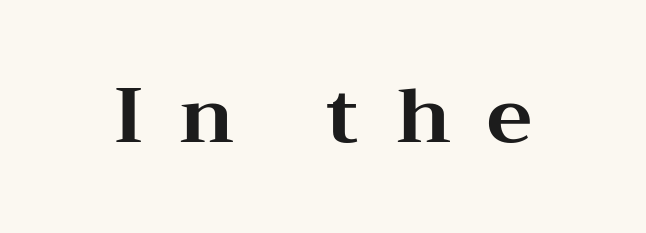
A typesetter would call this proportional, since set widths differ per character. Unmarked baselines from the first word to the last. These lines have a slow, spaced-out rhythm from letter to letter. Bold? Absolutely — the strokes are thick and heavy.
